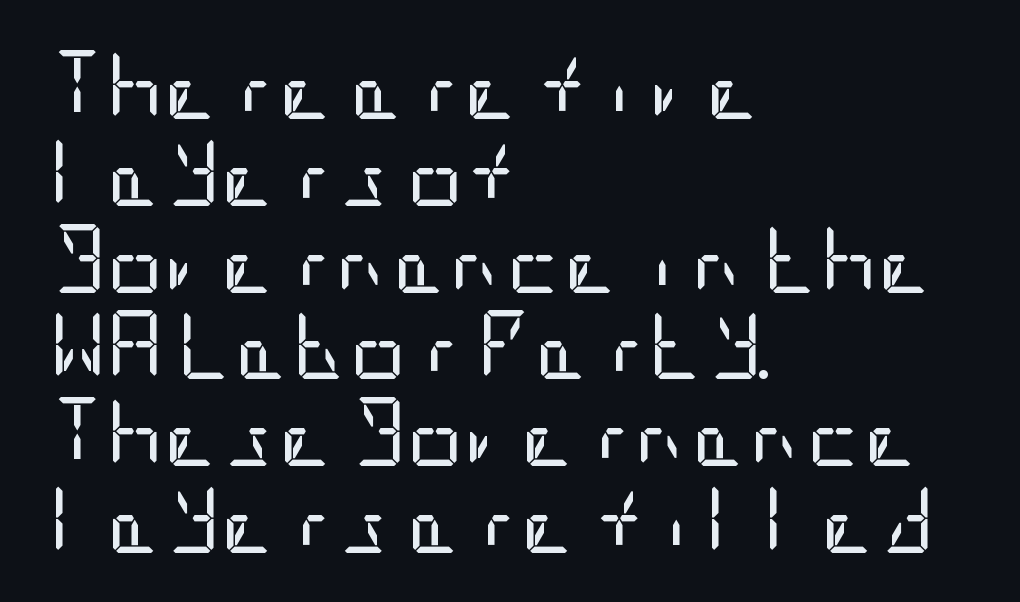
The image shows 70 px regular-weight, condensed sans-serif type, upright; set left-aligned, line spacing 1.24x, normal letter spacing, not underlined; low stroke contrast and a large x-height.
